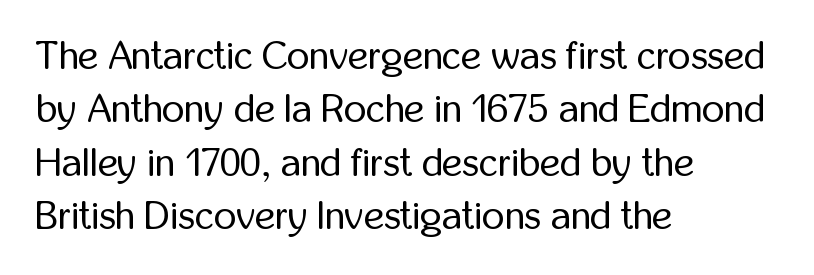
These lines were composed using upright roman letters. I'd call this a sans setting — the letters go barefoot. Stems and bowls with no extra thickness — not bold. Descenders hang freely into open space. The face used here is proportionally spaced, like ordinary book or web type. Nothing unusual about the tracking: characters are spaced as the font intends.
